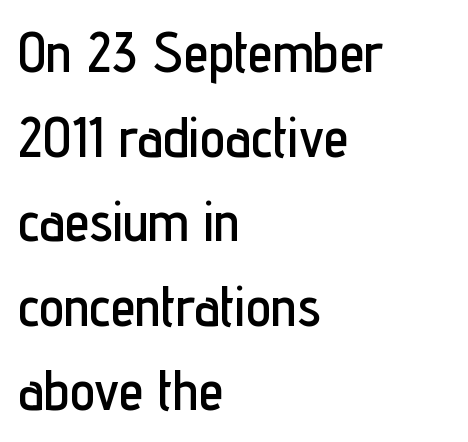
The passage shown is typeset with a sans-serif family. One-word summary of the alignment: left. These lines are rendered in a variable-pitch font. Vertical strokes here are truly vertical. You could call the tracking neutral — neither tight nor loose.
